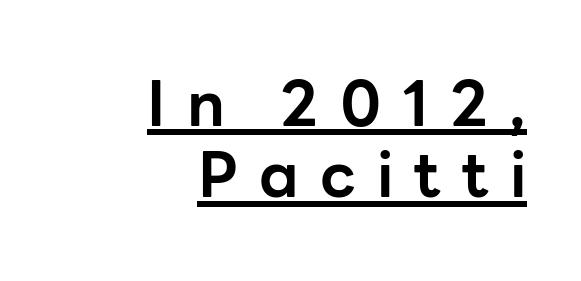
Q: Is the text bold? A: Yes.
Q: Is the text italic (slanted)? A: No, it is upright.
Q: Is the typeface a serif or a sans-serif typeface? A: Sans-serif.
Q: Is the text underlined? A: Yes.
Q: How is the paragraph aligned? A: Right-aligned.
Q: Is the spacing between letters normal or unusually wide? A: Unusually wide.
Q: Is the spacing between lines tight, normal or loose? A: Tight.
Q: Width (condensed, normal, or wide)? A: Normal.
Q: Stroke contrast? A: Low.
Q: x-height? A: Medium.
Q: Monospaced? A: No.
